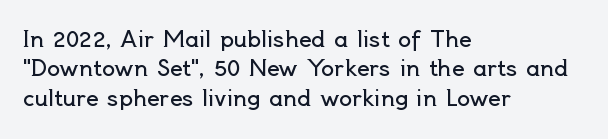
Q: Is the text bold? A: No.
Q: Is the text italic (slanted)? A: No, it is upright.
Q: Is the text underlined? A: No.
Q: How is the paragraph aligned? A: Left-aligned.
Q: Is the spacing between letters normal or unusually wide? A: Normal.
Q: Is the spacing between lines tight, normal or loose? A: Normal.
